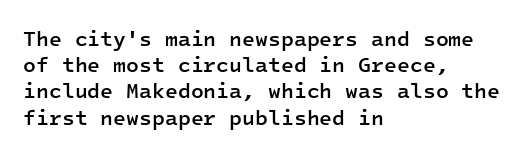
{"italic": "no", "bold": "semi", "underline": "no", "align": "left", "line_spacing": "normal", "line_spacing_ratio": 1.25, "letter_spacing": "normal", "letter_spacing_em": 0.0, "glyph_px": 21}
